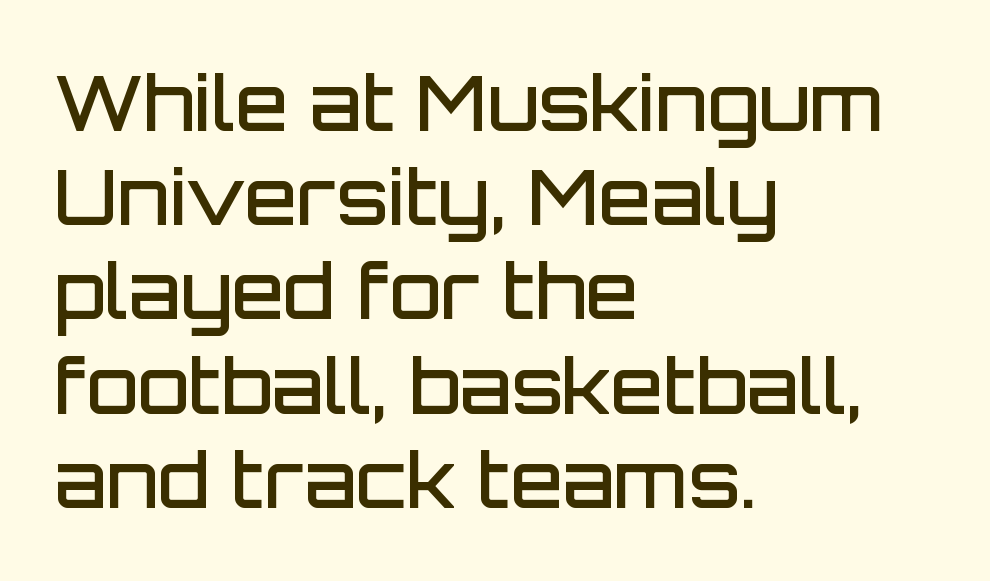
Underlining? Definitely not there. You can tell from the bare stems that sans-serif type was used. Posture: straight, roman, zero tilt. The horizontal fit of the characters is conventional and even. Short and long lines alike share a common starting point at left.
